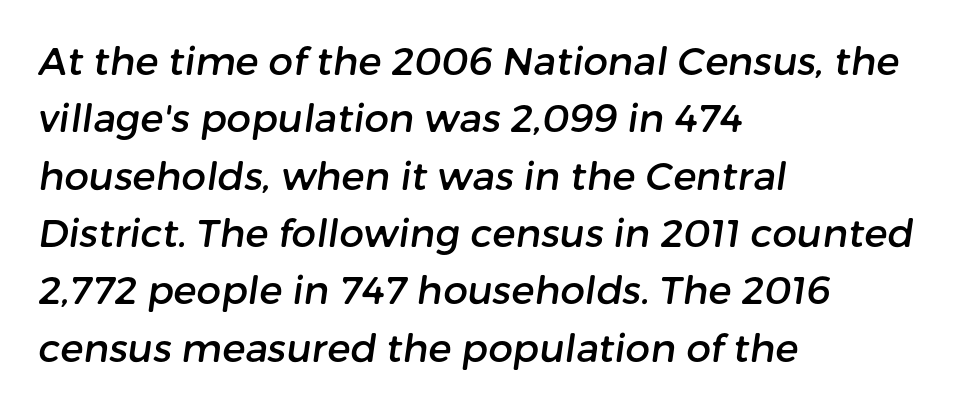
The image shows 39 px sans-serif type; set left-aligned, normal line spacing (1.47x), normal letter spacing, not underlined; low stroke contrast and a medium x-height.
